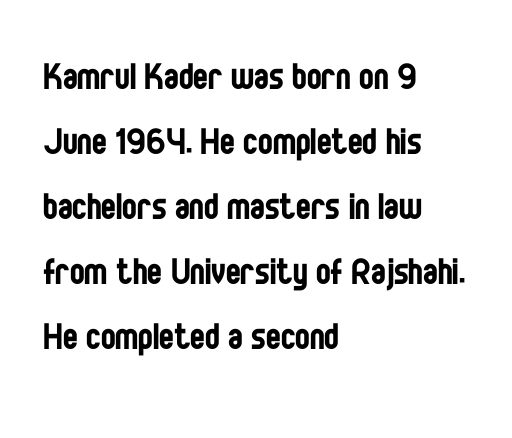
The passage shown has conventional tracking throughout. Bold? No — there's no thickening of the strokes. A clean baseline with only descenders dipping below it. The letters advance in unequal steps, a hallmark of proportional type. Visually the block forms a straight wall on the left and a jagged coastline on the right.
